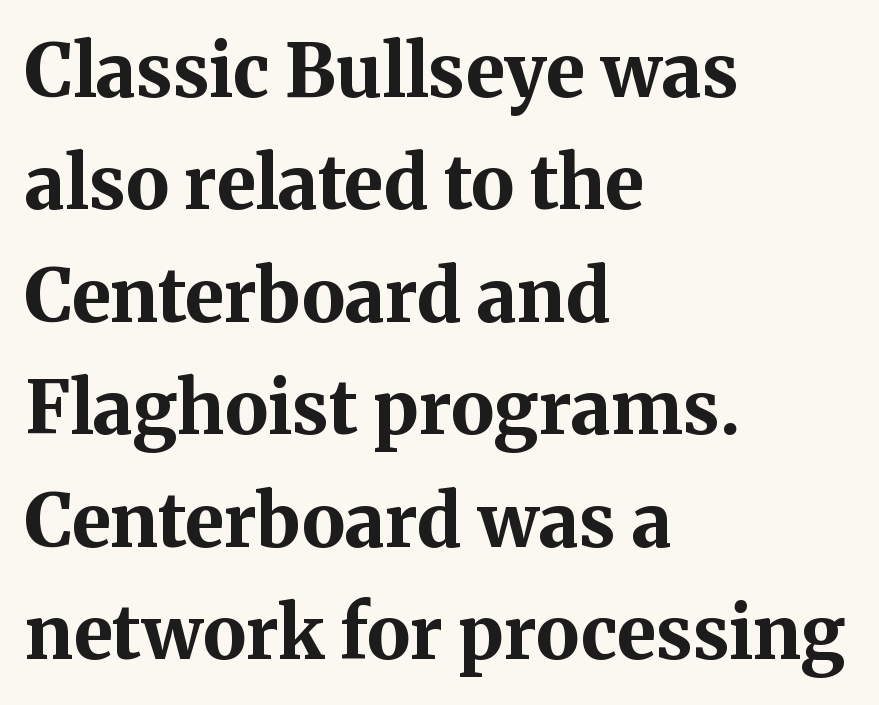
Descenders hang freely into open space. You could not count columns in this text — the font is proportionally spaced. On the weight axis this lands at bold, roughly 700. To sum up the face: it has serifs.
